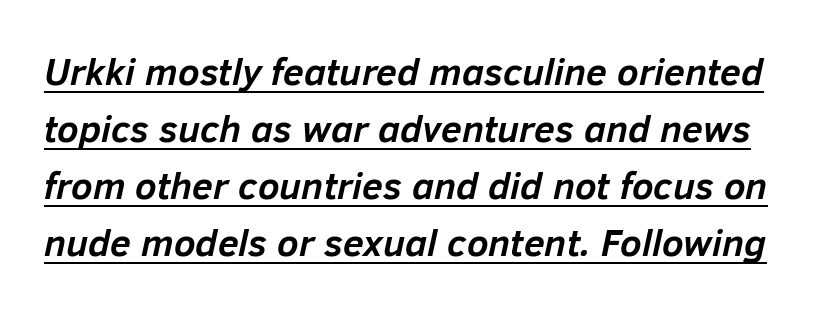
The image shows 38 px semibold type, italic (leaning right); set normal line spacing (1.5x), normal letter spacing, underlined; low stroke contrast and a medium x-height.
